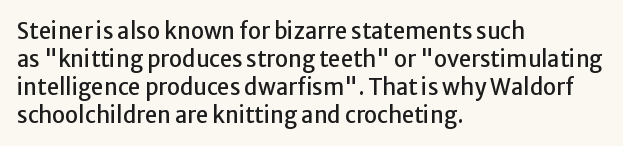
The image shows 22 px text type, upright; set left-aligned, normal line spacing (1.27x), normal letter spacing, not underlined.
